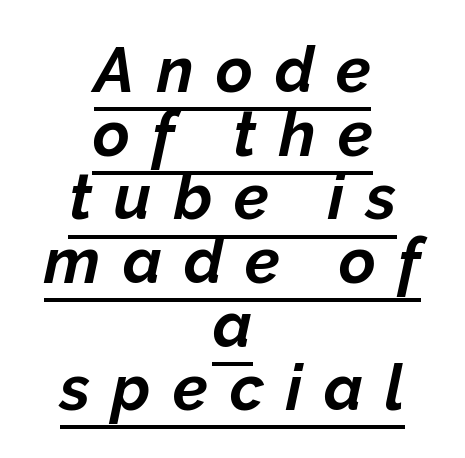
Q: Is the text bold? A: Yes.
Q: Is the text italic (slanted)? A: Yes, it leans right by about 12 degrees.
Q: Is the text underlined? A: Yes.
Q: How is the paragraph aligned? A: Centered.
Q: Is the spacing between letters normal or unusually wide? A: Unusually wide.
Q: Is the spacing between lines tight, normal or loose? A: Tight.
Q: Width (condensed, normal, or wide)? A: Normal.
Q: Stroke contrast? A: Low.
Q: x-height? A: Medium.
Q: Monospaced? A: No.
